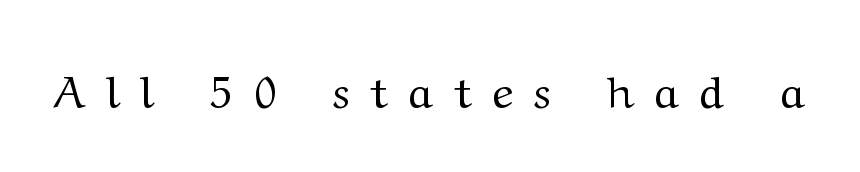
The font sits on the lighter half of the weight spectrum, regular included. The characters display serif detailing at their extremities. The face used here is rendered with a markedly widened letterfit. A bare baseline throughout the passage. The letters advance in unequal steps, a hallmark of proportional type. The type sits square on the baseline with zero lean.
